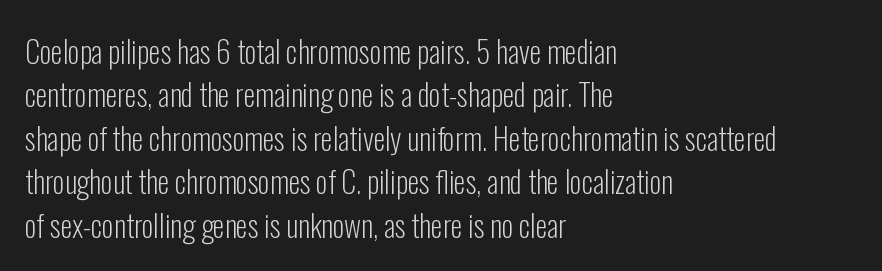
Q: Is the text bold? A: No.
Q: Is the text italic (slanted)? A: No, it is upright.
Q: Is the typeface a serif or a sans-serif typeface? A: Sans-serif.
Q: Is the text underlined? A: No.
Q: How is the paragraph aligned? A: Left-aligned.
Q: Is the spacing between letters normal or unusually wide? A: Normal.
Q: Is the spacing between lines tight, normal or loose? A: Normal.
Q: Width (condensed, normal, or wide)? A: Condensed.
Q: Stroke contrast? A: Low.
Q: x-height? A: Medium.
Q: Monospaced? A: No.
